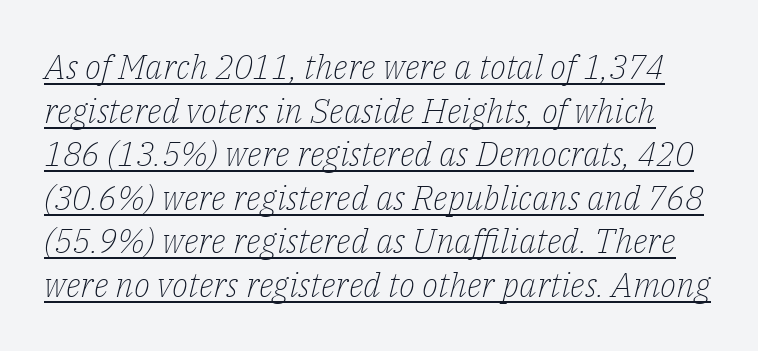
Think of a printed novel: that variable character pitch is what you see here. What's the leading like? Ordinary, nothing unusual. Compared with undecorated copy, this sample adds a rule below the words. Classification — serif. The whole block is typeset with a tilt. This reads as an unemphasized weight, regular at the heaviest.
